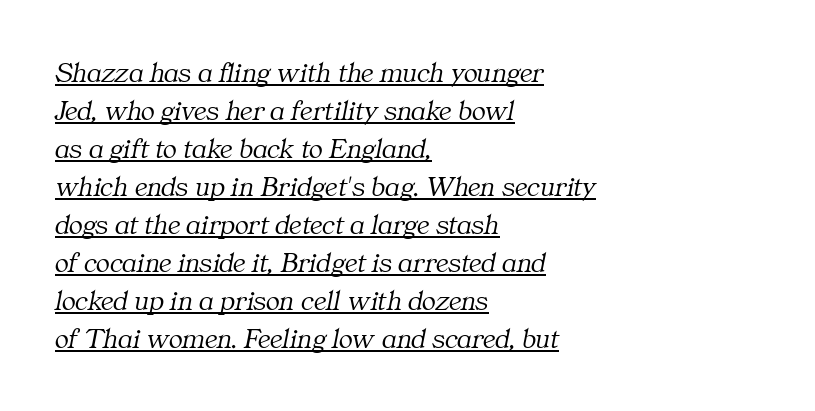
The image shows 29 px light serif type, italic (leaning right); set left-aligned, normal line spacing (1.31x), normal letter spacing, underlined; medium stroke contrast and a medium x-height.
